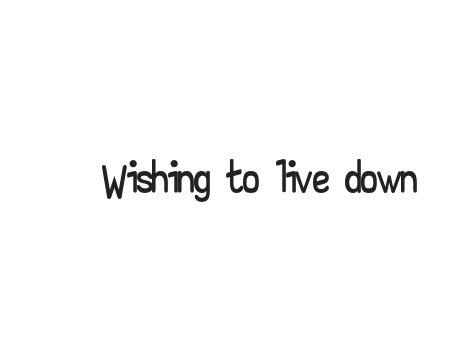
Q: Is the text italic (slanted)? A: No, it is upright.
Q: Is the typeface a serif or a sans-serif typeface? A: Sans-serif.
Q: Is the text underlined? A: No.
Q: Is the spacing between letters normal or unusually wide? A: Normal.
Q: Width (condensed, normal, or wide)? A: Wide.
Q: Stroke contrast? A: Low.
Q: x-height? A: Small.
Q: Monospaced? A: No.
